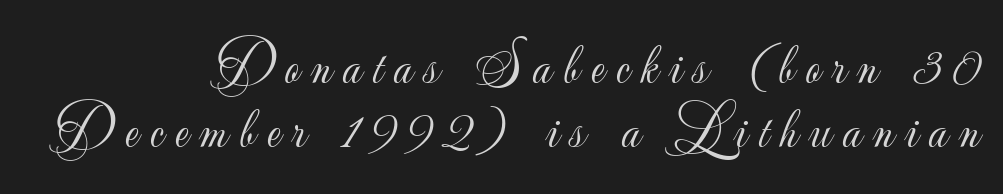
Q: Is the text bold? A: No.
Q: Is the text italic (slanted)? A: Yes.
Q: Is the typeface a serif or a sans-serif typeface? A: Sans-serif.
Q: Is the text underlined? A: No.
Q: How is the paragraph aligned? A: Right-aligned.
Q: Is the spacing between letters normal or unusually wide? A: Unusually wide.
Q: Is the spacing between lines tight, normal or loose? A: Tight.
Q: Width (condensed, normal, or wide)? A: Normal.
Q: Stroke contrast? A: Low.
Q: x-height? A: Small.
Q: Monospaced? A: No.
